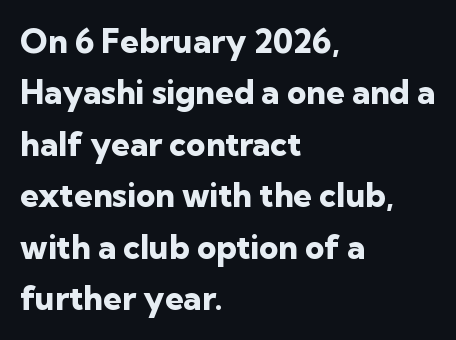
{"serif": "no", "italic": "no", "bold": "yes", "weight": "heavy", "width": "normal", "stroke_contrast": "low", "x_height": "medium", "monospaced": "no", "underline": "no", "align": "left", "line_spacing": "normal", "line_spacing_ratio": 1.56, "letter_spacing": "normal", "letter_spacing_em": 0.0, "glyph_px": 33}
